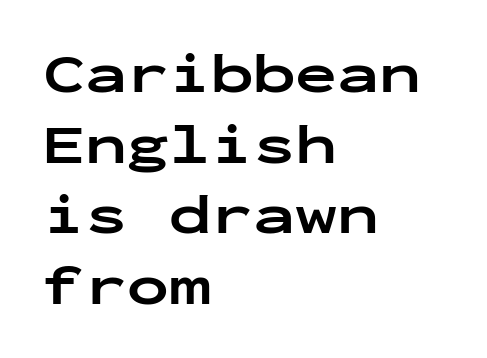
{"serif": "no", "italic": "no", "bold": "yes", "weight": "bold", "width": "wide", "stroke_contrast": "low", "x_height": "medium", "monospaced": "yes", "underline": "no", "align": "left", "line_spacing": "normal", "line_spacing_ratio": 1.26, "letter_spacing": "normal", "letter_spacing_em": 0.0, "glyph_px": 56}
